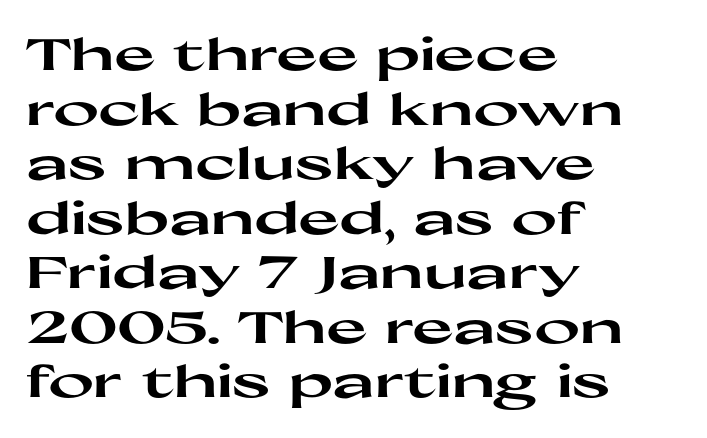
{"serif": "no", "italic": "no", "bold": "yes", "weight": "heavy", "width": "wide", "stroke_contrast": "high", "x_height": "medium", "monospaced": "no", "underline": "no", "align": "left", "line_spacing_ratio": 1.24, "letter_spacing": "normal", "letter_spacing_em": 0.0, "glyph_px": 44}
